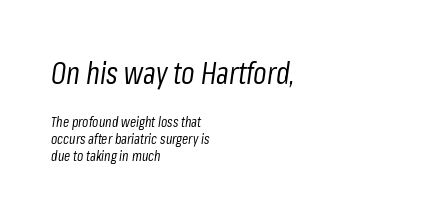
{"italic": "yes", "lean": "right", "slant_degrees": 8, "bold": "no", "weight": "regular", "width": "condensed", "stroke_contrast": "low", "x_height": "medium", "monospaced": "no", "underline": "no", "align": "left", "line_spacing_ratio": 1.23, "letter_spacing": "normal", "letter_spacing_em": 0.0, "larger_block": "first", "size_ratio": 2.14, "glyph_px": 30}
